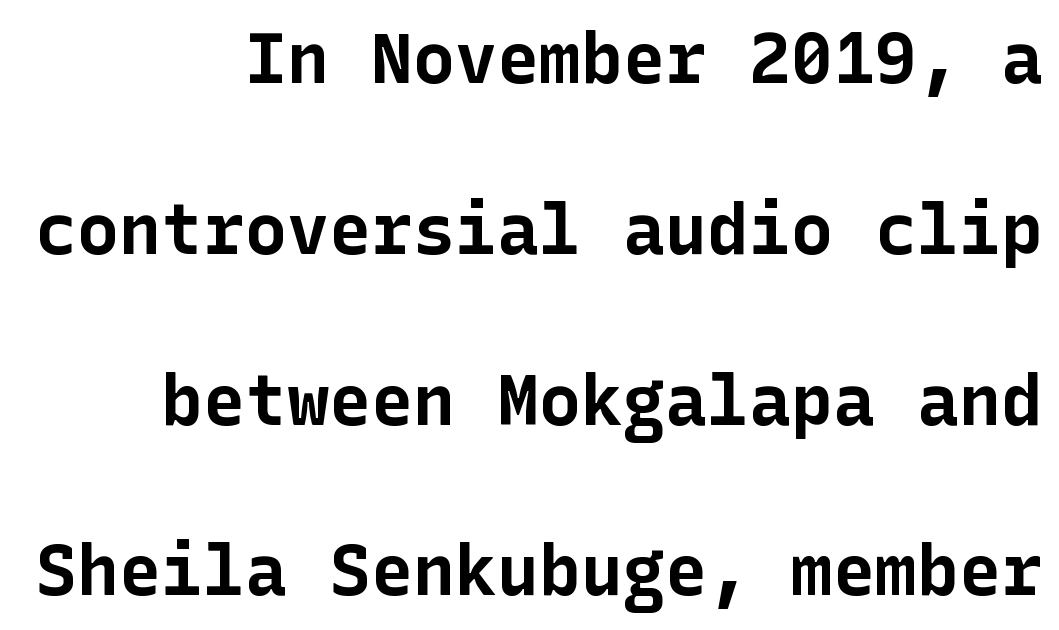
Q: Is the text bold? A: Yes.
Q: Is the text italic (slanted)? A: No, it is upright.
Q: Is the typeface a serif or a sans-serif typeface? A: Sans-serif.
Q: Is the text underlined? A: No.
Q: How is the paragraph aligned? A: Right-aligned.
Q: Is the spacing between letters normal or unusually wide? A: Normal.
Q: Is the spacing between lines tight, normal or loose? A: Loose.
Q: Width (condensed, normal, or wide)? A: Normal.
Q: Stroke contrast? A: Low.
Q: x-height? A: Medium.
